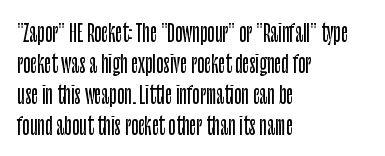
The rag falls on the right side of this text block. How would I describe the line gaps? Plain and ordinary. Ordinary non-slanted type is in use. The gaps between neighbouring characters are ordinary and unremarkable.
